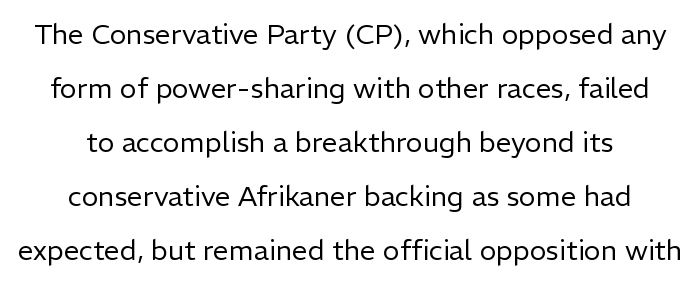
The image shows 28 px regular-weight sans-serif type, upright; set centered, loose line spacing (1.93x), normal letter spacing, not underlined; low stroke contrast and a medium x-height.
